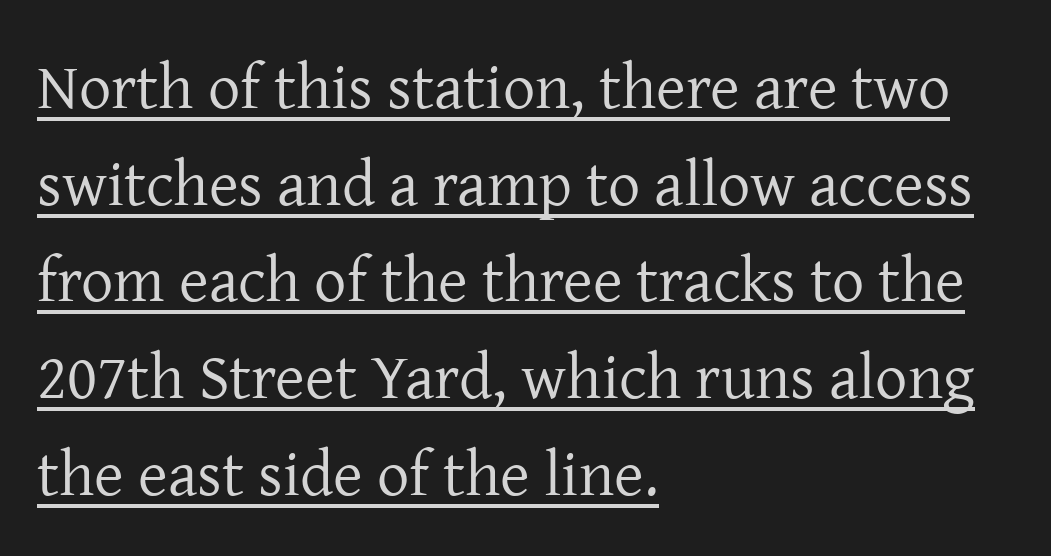
The image shows 64 px regular-weight serif type, upright; set left-aligned, normal line spacing (1.51x), normal letter spacing, underlined; low stroke contrast and a medium x-height.
